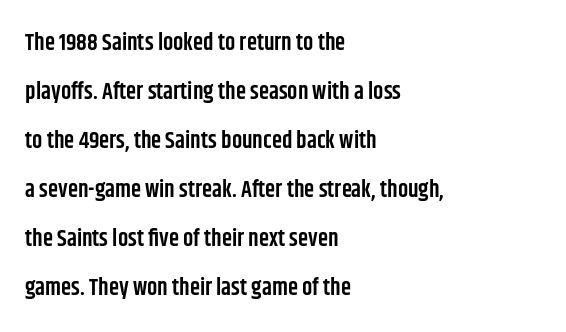
The image shows 23 px text type, upright; set left-aligned, loose line spacing (2.13x), normal letter spacing, not underlined.
